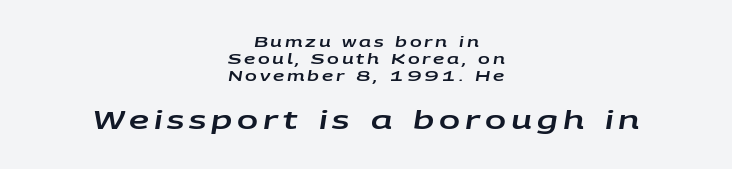
Notice how the passage keeps no hard edge, just a central spine. The rendering inserts visible extra space after every character. The passage shown leans; its letterforms are oblique. Type size steps up from the first block to the second. Anything drawn beneath the words? Only blank space.
